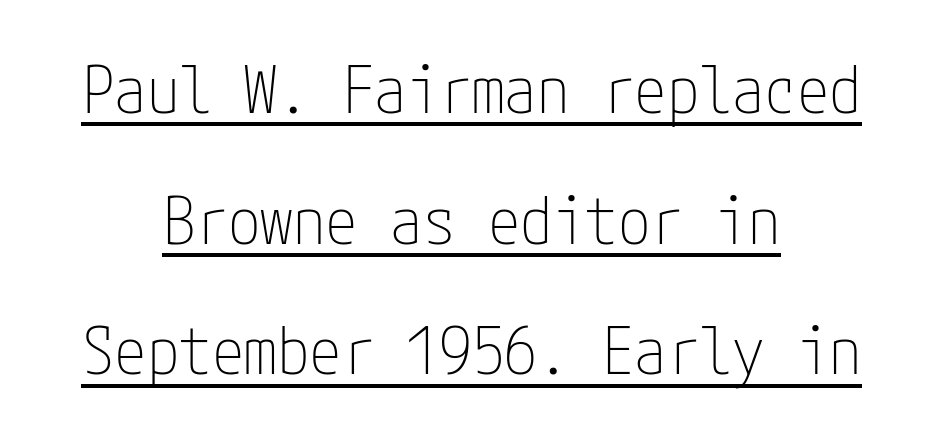
{"serif": "no", "italic": "no", "bold": "no", "weight": "thin", "width": "condensed", "stroke_contrast": "low", "x_height": "medium", "underline": "yes", "align": "center", "line_spacing": "loose", "line_spacing_ratio": 2.01, "letter_spacing": "normal", "letter_spacing_em": 0.0, "glyph_px": 65}
